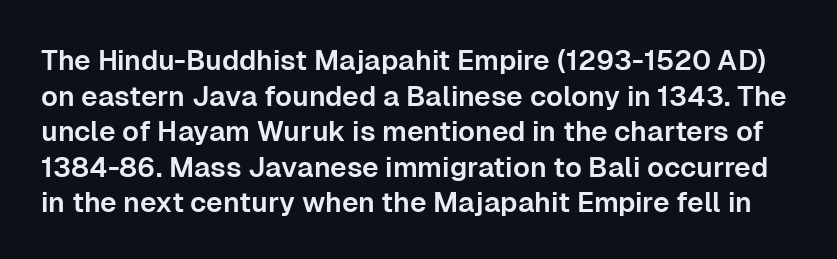
A typesetter would call this proportional, since set widths differ per character. This rendering features lettering with no underline. Look at the tracking — it's just the regular setting, nothing added. You can tell it's not italic because the verticals are truly vertical. Check where the strokes stop: nothing finishes them off — pure sans. The leading is moderate, giving the passage an even texture.
